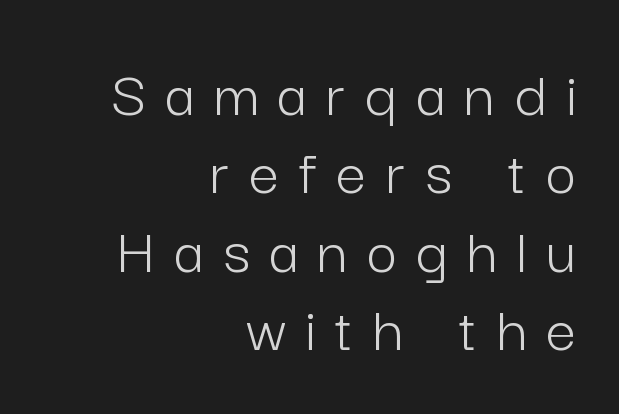
{"serif": "no", "italic": "no", "bold": "no", "weight": "light", "width": "normal", "stroke_contrast": "low", "x_height": "medium", "monospaced": "no", "underline": "no", "align": "right", "line_spacing_ratio": 1.17, "letter_spacing": "wide", "letter_spacing_em": 0.3, "glyph_px": 67}
